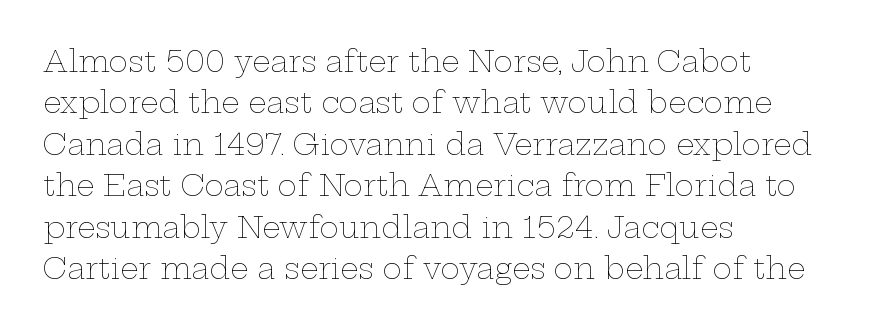
The image shows 29 px thin, wide type, upright; set left-aligned, normal line spacing (1.43x), normal letter spacing, not underlined; low stroke contrast and a medium x-height.
